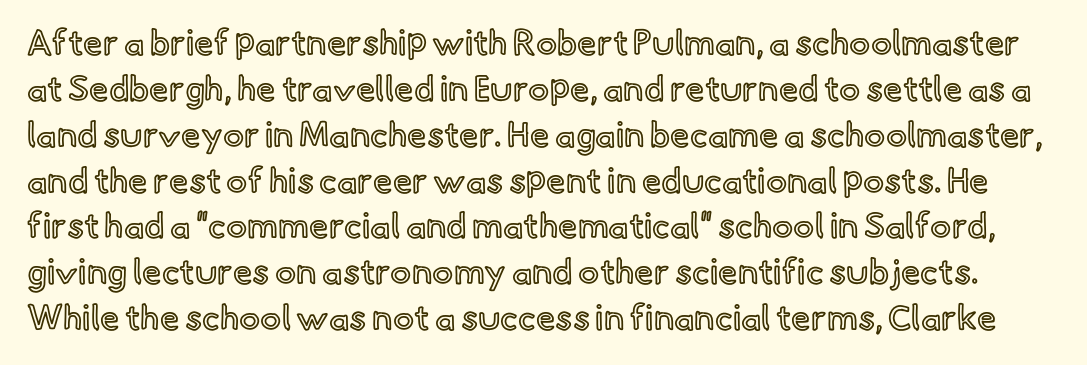
Q: Is the text italic (slanted)? A: No, it is upright.
Q: Is the text underlined? A: No.
Q: Is the spacing between letters normal or unusually wide? A: Normal.
Q: Is the spacing between lines tight, normal or loose? A: Normal.
Q: Width (condensed, normal, or wide)? A: Normal.
Q: x-height? A: Small.
Q: Monospaced? A: No.
